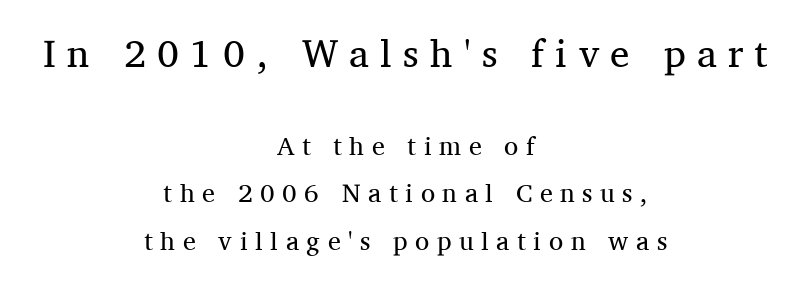
Q: Is the text bold? A: No.
Q: Is the text italic (slanted)? A: No, it is upright.
Q: Is the typeface a serif or a sans-serif typeface? A: Serif.
Q: Is the text underlined? A: No.
Q: How is the paragraph aligned? A: Centered.
Q: Is the spacing between letters normal or unusually wide? A: Unusually wide.
Q: Which block of text is set in a larger size, the first (top) or the second (bottom)? A: The first (top) one.
Q: Width (condensed, normal, or wide)? A: Normal.
Q: Stroke contrast? A: Medium.
Q: x-height? A: Medium.
Q: Monospaced? A: No.
